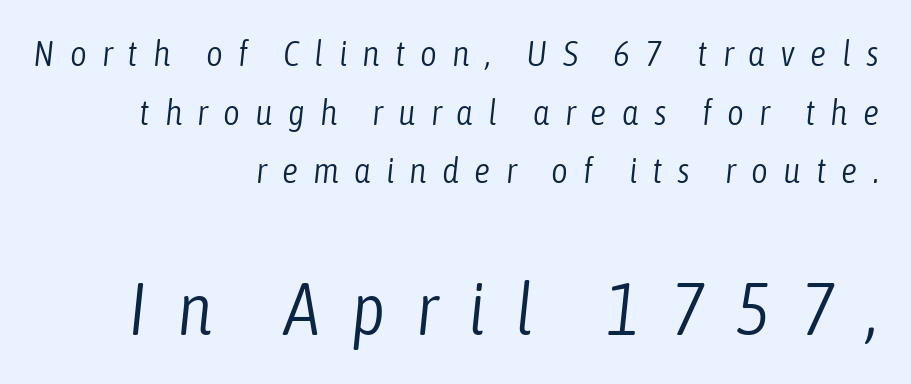
The rag falls on the left side of this text block. Looks like regular typesetting: each glyph gets only the width it needs. Is the type slanted? Yes — the strokes lean at a clear angle. Heaviness? Minimal to ordinary, like unemphasized prose. What stands out about the letter spacing? Its width — letters are far apart.
